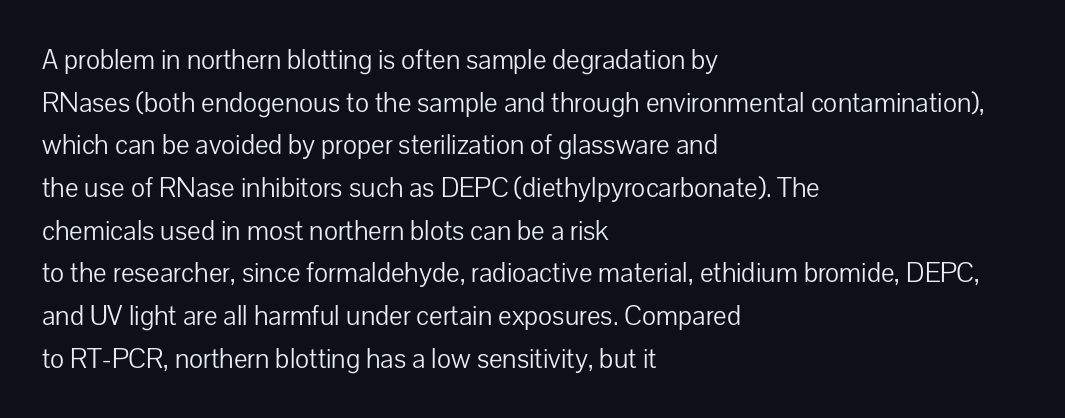
{"italic": "no", "bold": "no", "underline": "no", "align": "left", "line_spacing": "normal", "line_spacing_ratio": 1.58, "letter_spacing": "normal", "letter_spacing_em": 0.0, "glyph_px": 27}
